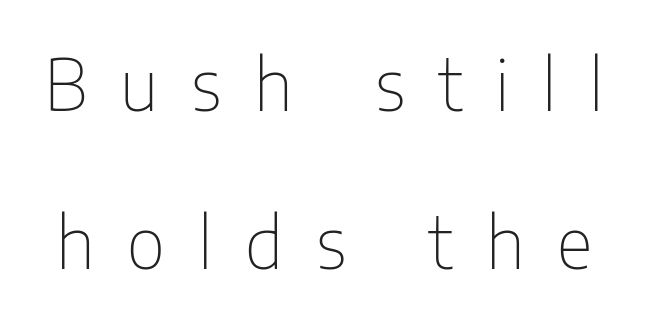
{"serif": "no", "italic": "no", "bold": "no", "weight": "thin", "width": "condensed", "stroke_contrast": "low", "x_height": "medium", "monospaced": "no", "underline": "no", "line_spacing": "loose", "line_spacing_ratio": 2.23, "letter_spacing": "wide", "letter_spacing_em": 0.46, "glyph_px": 71}
